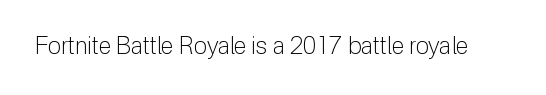
Q: Is the text bold? A: No.
Q: Is the text italic (slanted)? A: No, it is upright.
Q: Is the text underlined? A: No.
Q: Is the spacing between letters normal or unusually wide? A: Normal.
